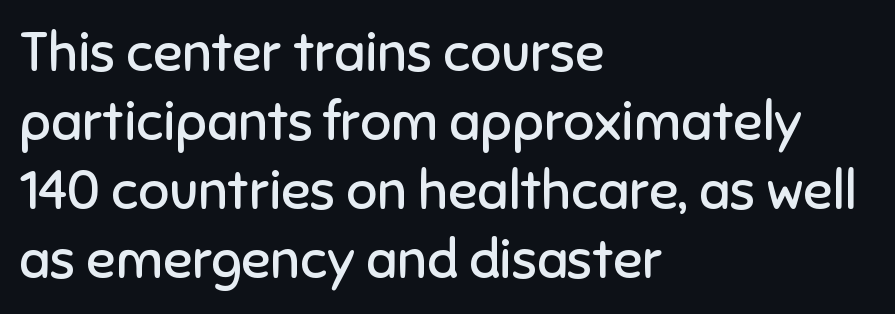
The image shows 54 px regular-weight sans-serif type, upright; set left-aligned, normal line spacing (1.28x), normal letter spacing, not underlined; low stroke contrast and a medium x-height.
